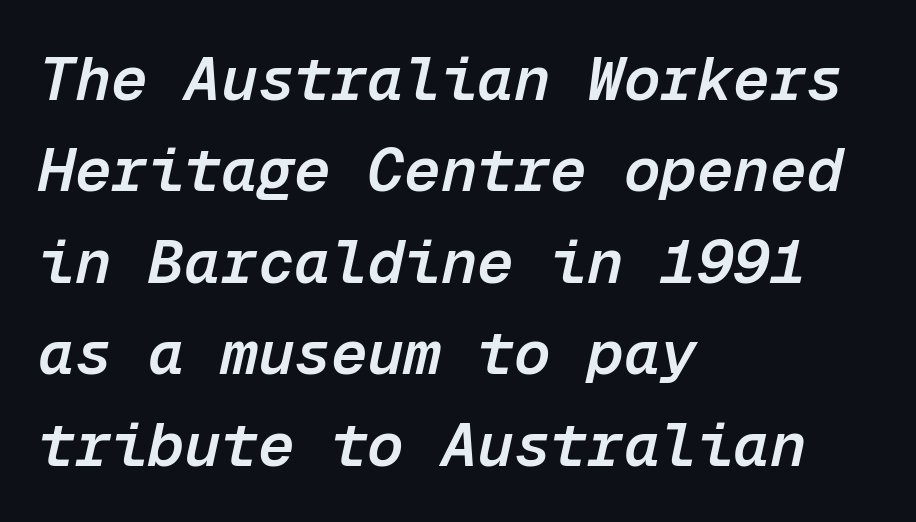
Q: Is the text bold? A: Semi-bold.
Q: Is the text italic (slanted)? A: Yes, it leans right by about 12 degrees.
Q: Is the text underlined? A: No.
Q: How is the paragraph aligned? A: Left-aligned.
Q: Is the spacing between letters normal or unusually wide? A: Normal.
Q: Is the spacing between lines tight, normal or loose? A: Normal.
Q: Width (condensed, normal, or wide)? A: Normal.
Q: Stroke contrast? A: Low.
Q: x-height? A: Medium.
Q: Monospaced? A: Yes.
